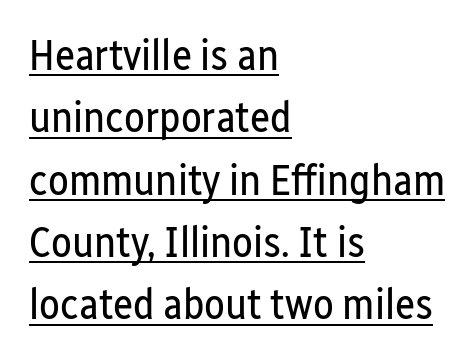
Q: Is the text bold? A: No.
Q: Is the text italic (slanted)? A: No, it is upright.
Q: Is the typeface a serif or a sans-serif typeface? A: Sans-serif.
Q: Is the text underlined? A: Yes.
Q: How is the paragraph aligned? A: Left-aligned.
Q: Is the spacing between letters normal or unusually wide? A: Normal.
Q: Is the spacing between lines tight, normal or loose? A: Normal.
Q: Width (condensed, normal, or wide)? A: Condensed.
Q: Stroke contrast? A: Low.
Q: x-height? A: Medium.
Q: Monospaced? A: No.
